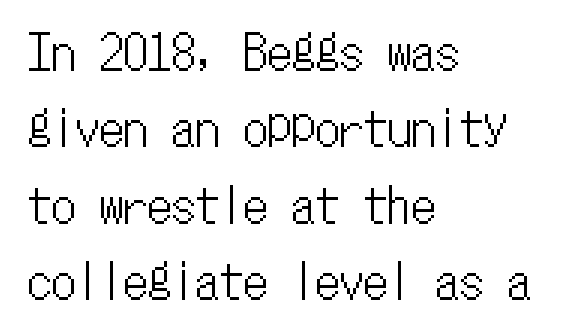
The image shows 48 px condensed type, upright, monospaced; set left-aligned, normal line spacing (1.59x), normal letter spacing, not underlined; low stroke contrast and a medium x-height.
